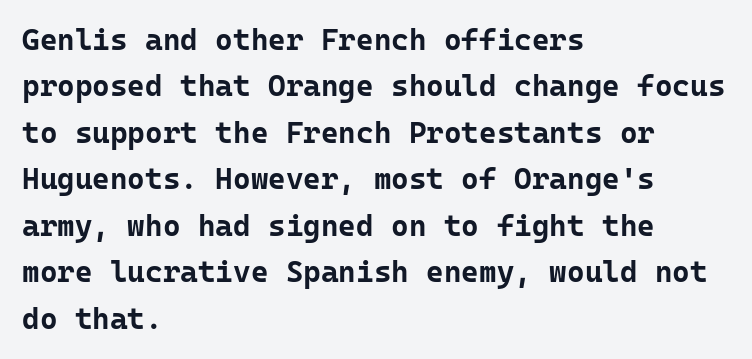
Q: Is the text bold? A: Yes.
Q: Is the text italic (slanted)? A: No, it is upright.
Q: Is the typeface a serif or a sans-serif typeface? A: Sans-serif.
Q: Is the text underlined? A: No.
Q: How is the paragraph aligned? A: Left-aligned.
Q: Is the spacing between letters normal or unusually wide? A: Normal.
Q: Is the spacing between lines tight, normal or loose? A: Normal.
Q: Width (condensed, normal, or wide)? A: Normal.
Q: Stroke contrast? A: Low.
Q: x-height? A: Medium.
Q: Monospaced? A: Yes.
